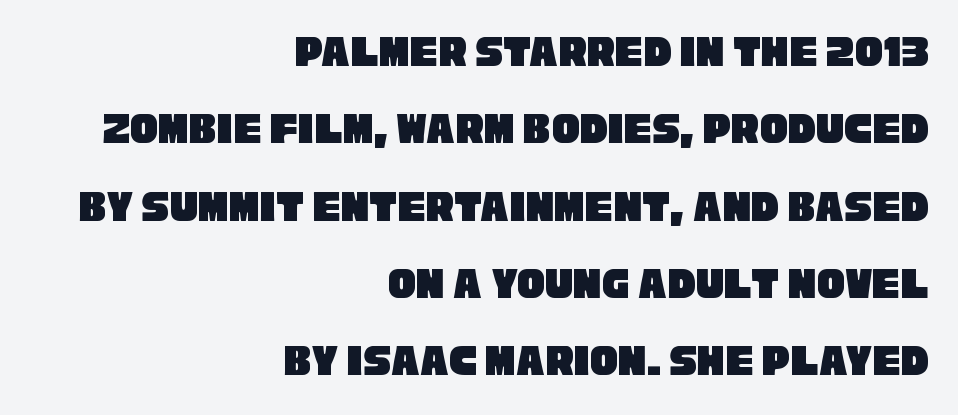
The image shows 46 px condensed sans-serif type; set right-aligned, normal line spacing (1.68x), normal letter spacing, not underlined; low stroke contrast and a large x-height.
